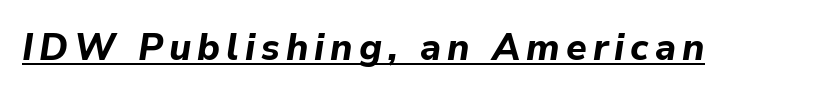
The image shows 37 px bold type, italic (leaning right); set underlined; low stroke contrast and a medium x-height.
